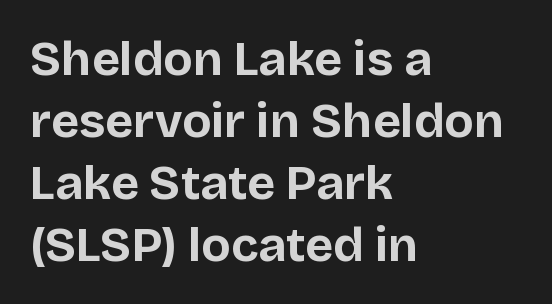
{"serif": "no", "italic": "no", "bold": "yes", "weight": "bold", "width": "normal", "stroke_contrast": "low", "x_height": "large", "monospaced": "no", "underline": "no", "align": "left", "line_spacing": "normal", "line_spacing_ratio": 1.29, "letter_spacing": "normal", "letter_spacing_em": 0.0, "glyph_px": 48}
